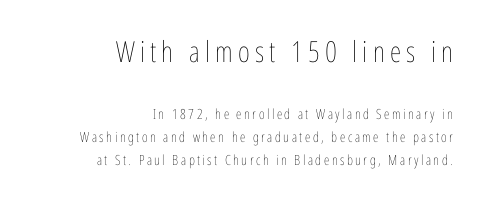
The image shows 29 px thin, condensed type, upright; set right-aligned, normal line spacing (1.63x), not underlined; the first (top) block is 2.07x larger; low stroke contrast and a medium x-height.
